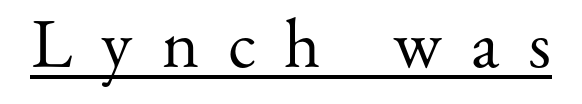
The image shows 71 px regular-weight serif type, upright; set unusually wide letter spacing (+0.41 em), underlined; medium stroke contrast and a small x-height.
